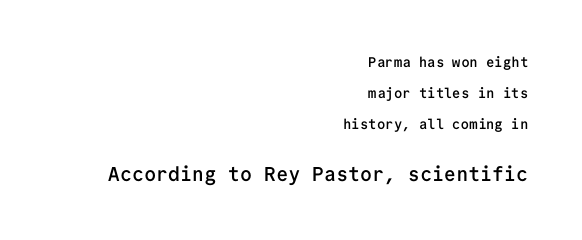
Q: Is the text bold? A: Semi-bold.
Q: Is the text italic (slanted)? A: No, it is upright.
Q: Is the text underlined? A: No.
Q: How is the paragraph aligned? A: Right-aligned.
Q: Is the spacing between letters normal or unusually wide? A: Normal.
Q: Is the spacing between lines tight, normal or loose? A: Loose.
Q: Which block of text is set in a larger size, the first (top) or the second (bottom)? A: The second (bottom) one.
